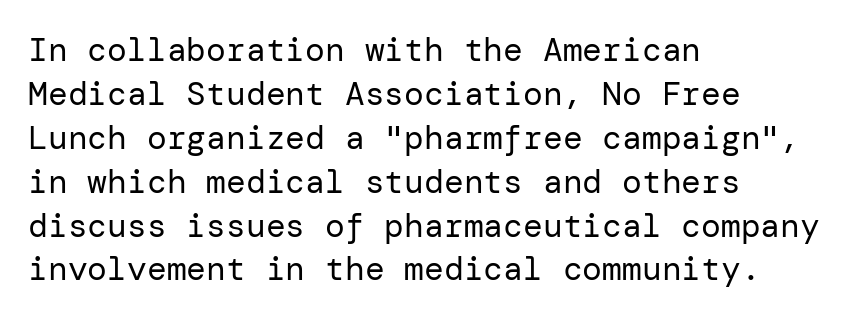
{"serif": "no", "italic": "no", "bold": "no", "weight": "regular", "width": "normal", "stroke_contrast": "low", "x_height": "medium", "underline": "no", "align": "left", "line_spacing": "normal", "line_spacing_ratio": 1.33, "letter_spacing": "normal", "letter_spacing_em": 0.0, "glyph_px": 33}
